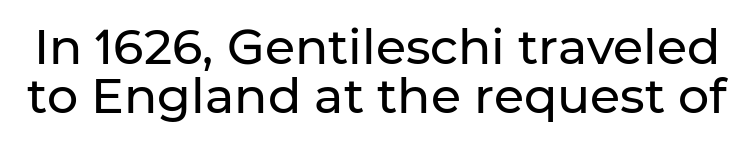
{"serif": "no", "italic": "no", "width": "normal", "stroke_contrast": "low", "x_height": "medium", "monospaced": "no", "underline": "no", "line_spacing": "tight", "line_spacing_ratio": 1.0, "letter_spacing": "normal", "letter_spacing_em": 0.0, "glyph_px": 49}
